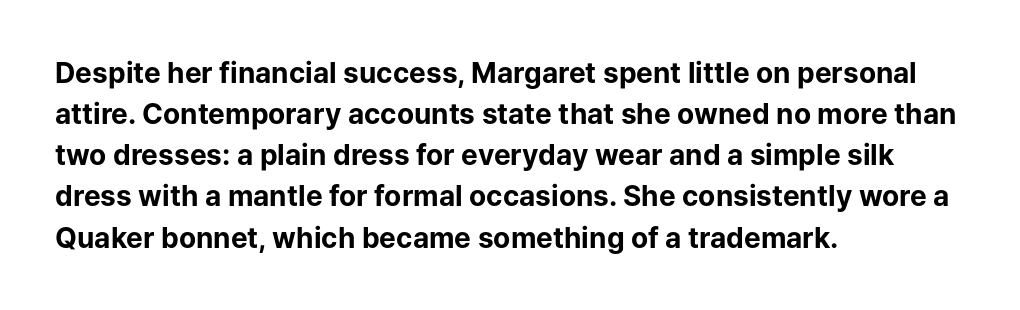
Q: Is the text bold? A: Yes.
Q: Is the text italic (slanted)? A: No, it is upright.
Q: Is the typeface a serif or a sans-serif typeface? A: Sans-serif.
Q: Is the text underlined? A: No.
Q: How is the paragraph aligned? A: Left-aligned.
Q: Is the spacing between letters normal or unusually wide? A: Normal.
Q: Is the spacing between lines tight, normal or loose? A: Normal.
Q: Width (condensed, normal, or wide)? A: Normal.
Q: Stroke contrast? A: Low.
Q: x-height? A: Medium.
Q: Monospaced? A: No.
